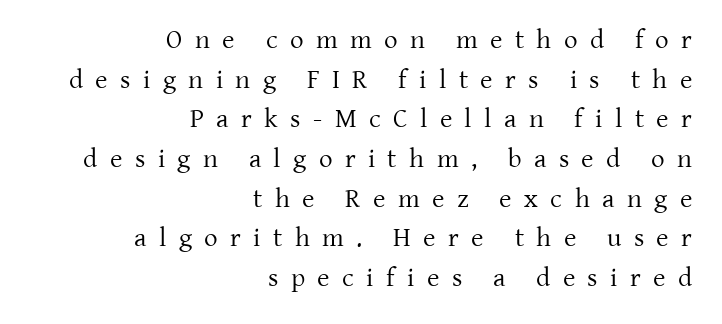
{"italic": "no", "bold": "no", "underline": "no", "align": "right", "line_spacing": "normal", "line_spacing_ratio": 1.47, "letter_spacing": "wide", "letter_spacing_em": 0.46, "glyph_px": 27}
